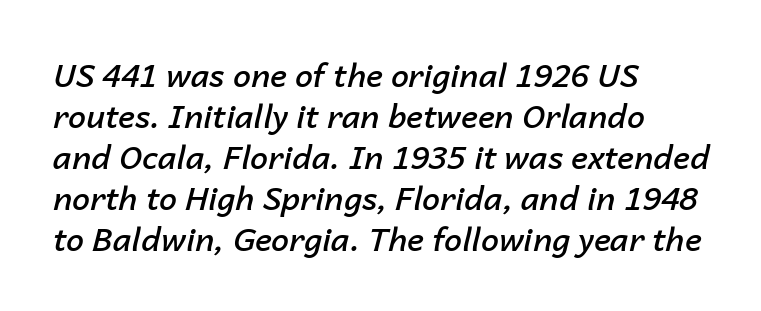
{"italic": "yes", "lean": "right", "slant_degrees": 14, "bold": "semi", "weight": "semibold", "width": "normal", "stroke_contrast": "low", "x_height": "medium", "monospaced": "no", "underline": "no", "align": "left", "line_spacing": "normal", "line_spacing_ratio": 1.28, "letter_spacing": "normal", "letter_spacing_em": 0.0, "glyph_px": 32}
